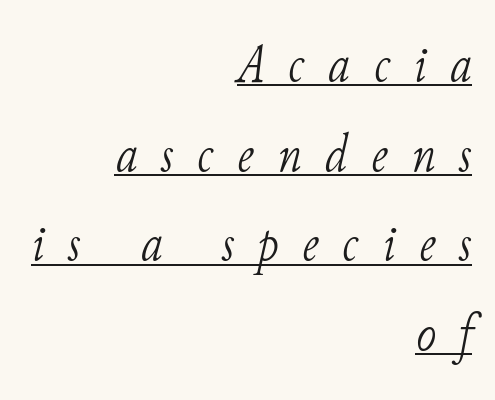
{"serif": "yes", "italic": "yes", "lean": "right", "slant_degrees": 11, "bold": "no", "weight": "light", "width": "normal", "stroke_contrast": "low", "x_height": "small", "monospaced": "no", "underline": "yes", "align": "right", "line_spacing": "normal", "line_spacing_ratio": 1.66, "letter_spacing": "wide", "letter_spacing_em": 0.43, "glyph_px": 54}
